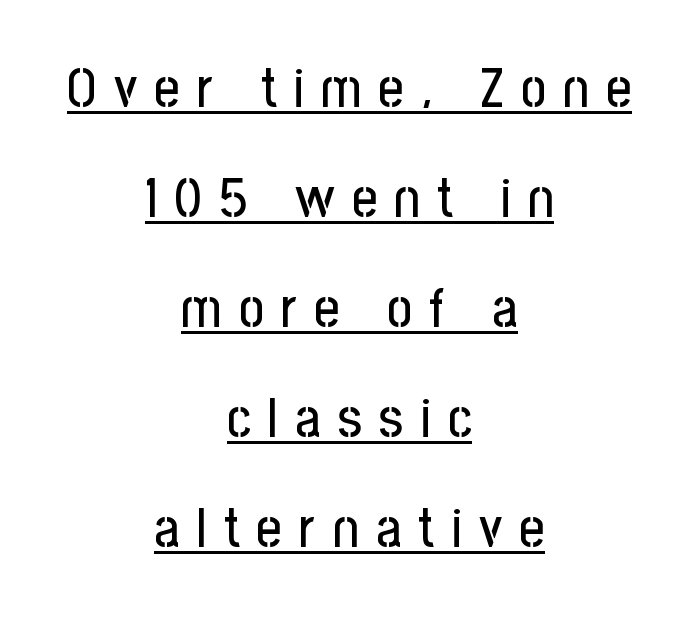
The image shows 55 px condensed sans-serif type, upright; set centered, loose line spacing (2.0x), unusually wide letter spacing (+0.31 em), underlined; low stroke contrast and a medium x-height.
